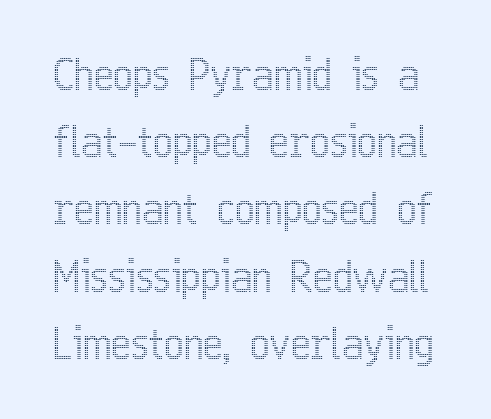
{"italic": "no", "width": "condensed", "x_height": "medium", "monospaced": "no", "underline": "no", "line_spacing": "normal", "line_spacing_ratio": 1.6, "letter_spacing": "normal", "letter_spacing_em": 0.0, "glyph_px": 42}
